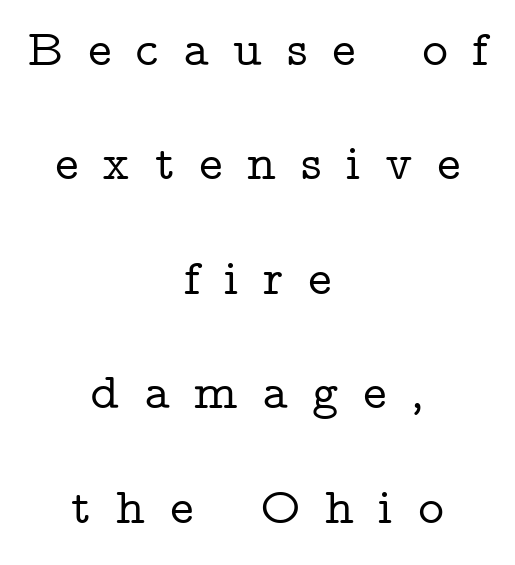
The image shows 50 px wide serif type, upright; set centered, loose line spacing (2.29x), unusually wide letter spacing (+0.49 em), not underlined; low stroke contrast and a medium x-height.
